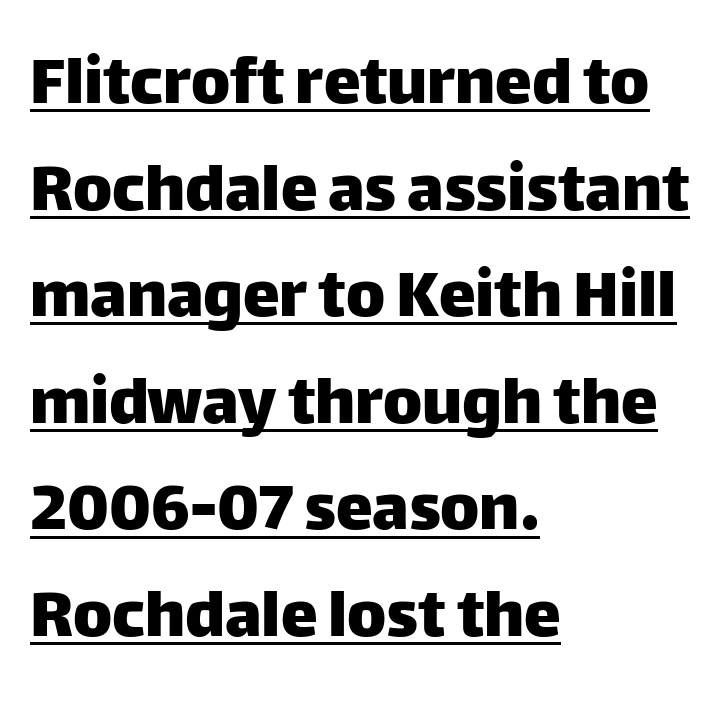
The letters sit at their default tracking, neither squeezed nor spread. No feet cap the strokes, marking this as sans-serif type. A typesetter would mark this as roman, not italic. The line-height multiplier appears to be the usual default. The ragged edge is on the right, which tells us the setting is flush left.
